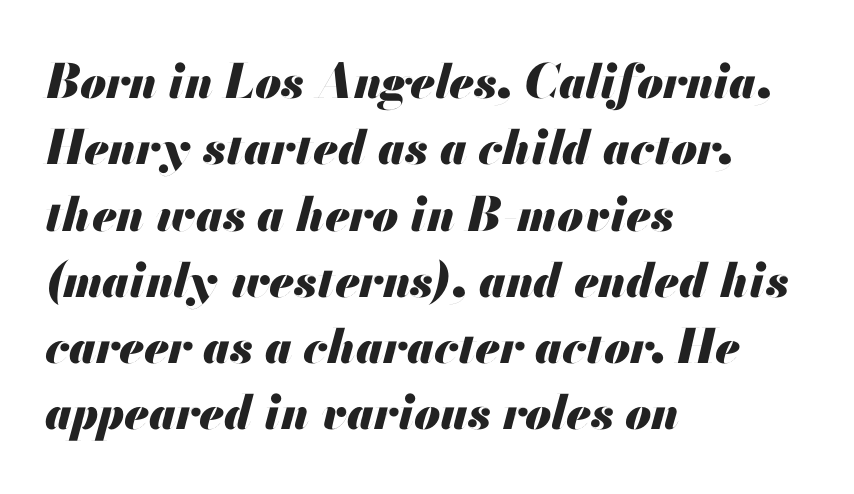
Q: Is the text bold? A: Yes.
Q: Is the text italic (slanted)? A: Yes, it leans right by about 13 degrees.
Q: Is the text underlined? A: No.
Q: How is the paragraph aligned? A: Left-aligned.
Q: Is the spacing between letters normal or unusually wide? A: Normal.
Q: Is the spacing between lines tight, normal or loose? A: Normal.
Q: Width (condensed, normal, or wide)? A: Normal.
Q: Stroke contrast? A: Medium.
Q: x-height? A: Small.
Q: Monospaced? A: No.
